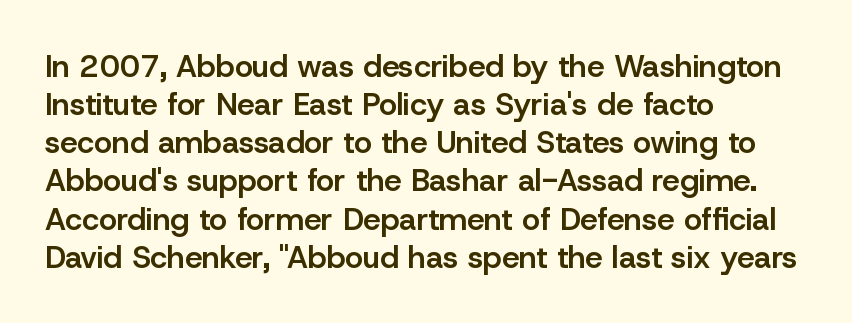
Q: Is the text bold? A: Semi-bold.
Q: Is the text italic (slanted)? A: No, it is upright.
Q: Is the typeface a serif or a sans-serif typeface? A: Sans-serif.
Q: Is the text underlined? A: No.
Q: How is the paragraph aligned? A: Left-aligned.
Q: Is the spacing between letters normal or unusually wide? A: Normal.
Q: Width (condensed, normal, or wide)? A: Normal.
Q: Stroke contrast? A: Low.
Q: x-height? A: Medium.
Q: Monospaced? A: No.
